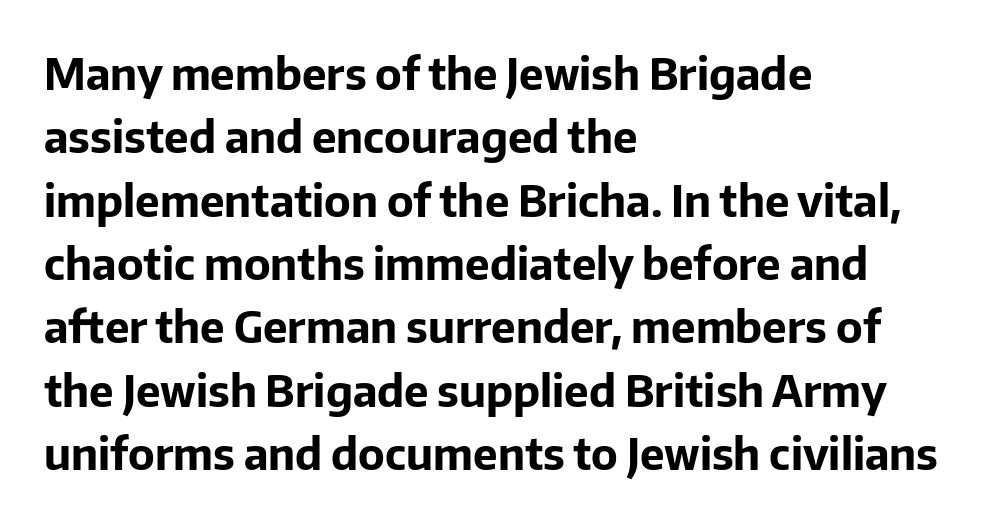
{"serif": "no", "italic": "no", "bold": "yes", "weight": "bold", "width": "normal", "stroke_contrast": "low", "x_height": "medium", "monospaced": "no", "underline": "no", "align": "left", "line_spacing": "normal", "line_spacing_ratio": 1.44, "letter_spacing": "normal", "letter_spacing_em": 0.0, "glyph_px": 44}
